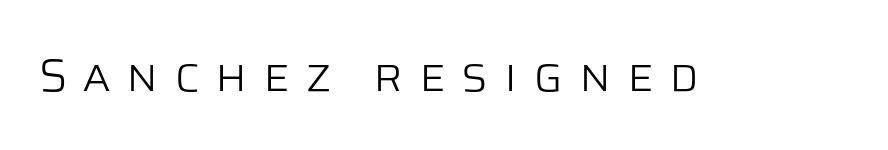
If you drew a line through each stem, it would be perfectly vertical. Think of a printed novel: that variable character pitch is what you see here. Bare-footed words on every line. Stem width sits at or under what a default text font uses.
